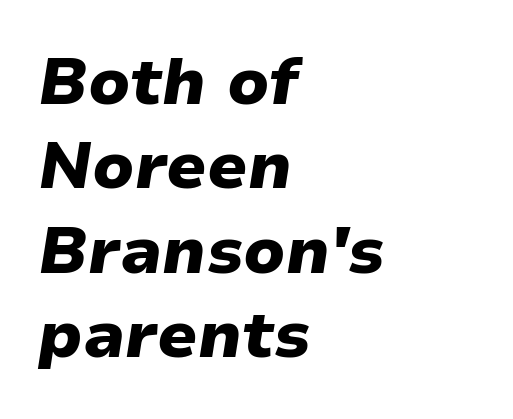
The image shows 65 px heavy type, italic (leaning right); set left-aligned, normal line spacing (1.3x), normal letter spacing, not underlined; low stroke contrast and a medium x-height.
